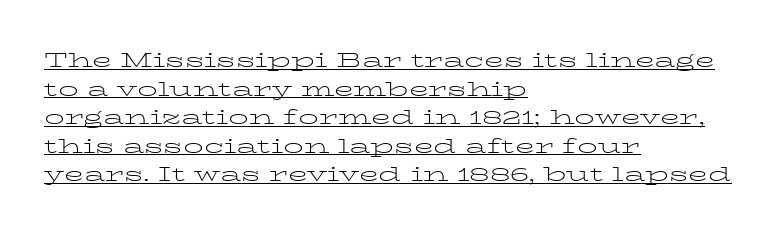
Default kerning and tracking; the words read as compact shapes. These lines were composed using upright roman letters. Somebody hit Ctrl+U on this one — the words are underlined. If you measured baseline to baseline, you'd find a middling distance. The setting favours the left margin, as ordinary paragraphs usually do.
